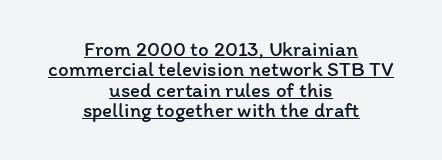
The image shows 21 px text type, upright; set centered, tight line spacing (0.97x), normal letter spacing, underlined.
